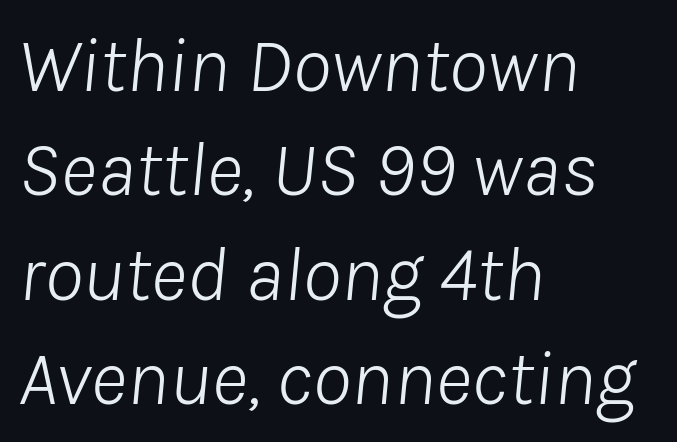
{"italic": "yes", "lean": "right", "slant_degrees": 8, "bold": "no", "weight": "light", "width": "normal", "stroke_contrast": "low", "x_height": "medium", "monospaced": "no", "underline": "no", "align": "left", "line_spacing": "normal", "line_spacing_ratio": 1.32, "letter_spacing": "normal", "letter_spacing_em": 0.0, "glyph_px": 79}
